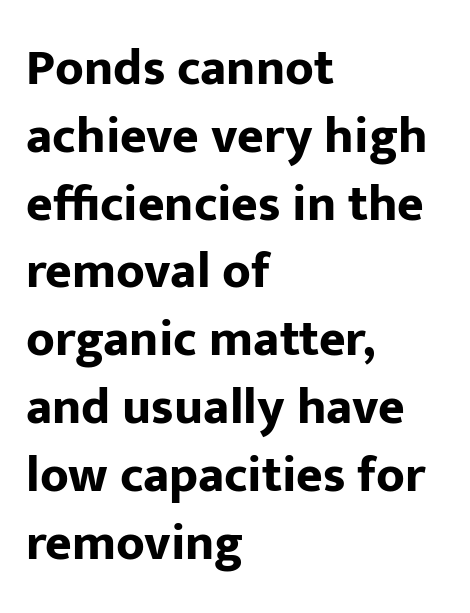
Varying glyph widths throughout — classic text-font behaviour. Typographic density is high because the face is bold. Compared with a centered layout, this one pins lines to the left instead. Notice how the stems are strictly vertical — no italics here.
